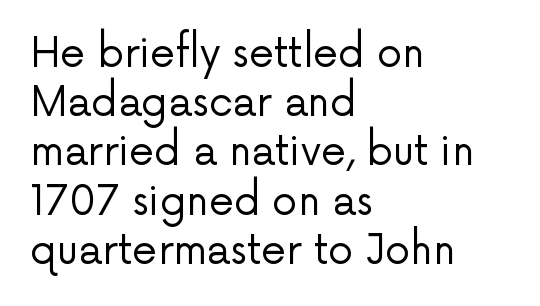
Q: Is the text bold? A: No.
Q: Is the text italic (slanted)? A: No, it is upright.
Q: Is the typeface a serif or a sans-serif typeface? A: Sans-serif.
Q: Is the text underlined? A: No.
Q: How is the paragraph aligned? A: Left-aligned.
Q: Is the spacing between letters normal or unusually wide? A: Normal.
Q: Width (condensed, normal, or wide)? A: Normal.
Q: Stroke contrast? A: Low.
Q: x-height? A: Medium.
Q: Monospaced? A: No.
